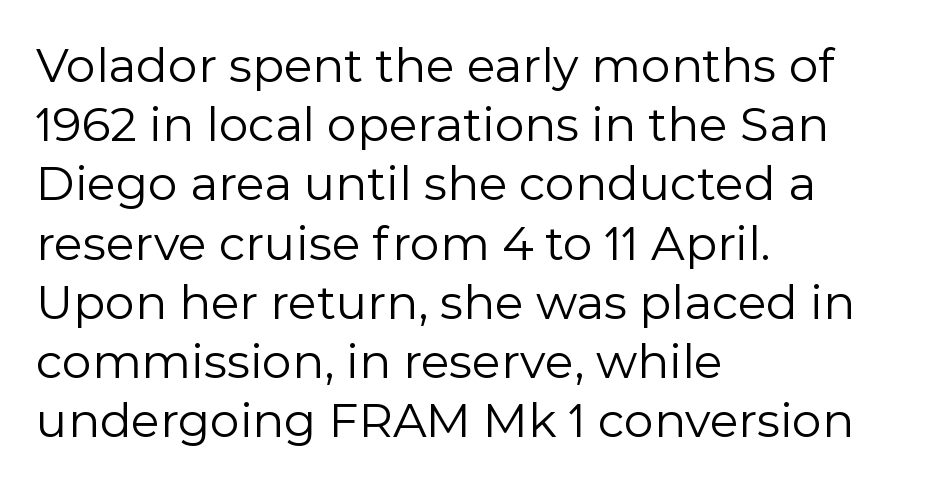
Q: Is the text bold? A: No.
Q: Is the text italic (slanted)? A: No, it is upright.
Q: Is the typeface a serif or a sans-serif typeface? A: Sans-serif.
Q: Is the text underlined? A: No.
Q: How is the paragraph aligned? A: Left-aligned.
Q: Is the spacing between letters normal or unusually wide? A: Normal.
Q: Is the spacing between lines tight, normal or loose? A: Normal.
Q: Width (condensed, normal, or wide)? A: Normal.
Q: x-height? A: Medium.
Q: Monospaced? A: No.
